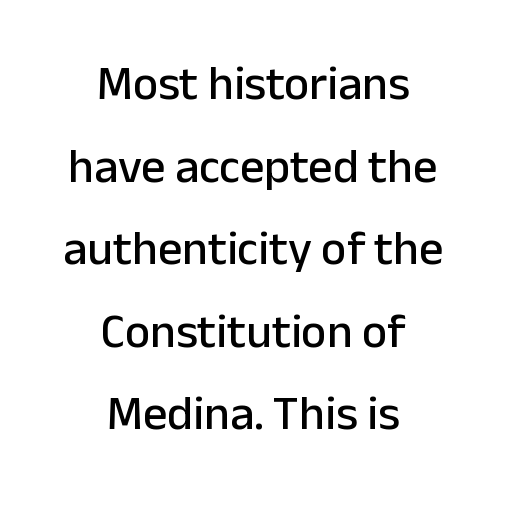
Q: Is the text italic (slanted)? A: No, it is upright.
Q: Is the typeface a serif or a sans-serif typeface? A: Sans-serif.
Q: Is the text underlined? A: No.
Q: How is the paragraph aligned? A: Centered.
Q: Is the spacing between letters normal or unusually wide? A: Normal.
Q: Width (condensed, normal, or wide)? A: Normal.
Q: Stroke contrast? A: Low.
Q: x-height? A: Medium.
Q: Monospaced? A: No.
